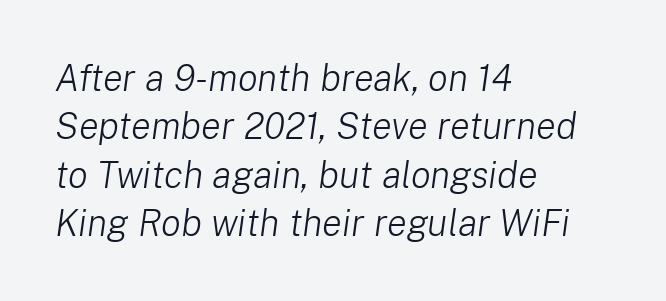
A typesetter would call this proportional, since set widths differ per character. The passage shown has conventional tracking throughout. The block of text has a typical density, with ordinary space between rows. Line beginnings align vertically; line endings do not.
